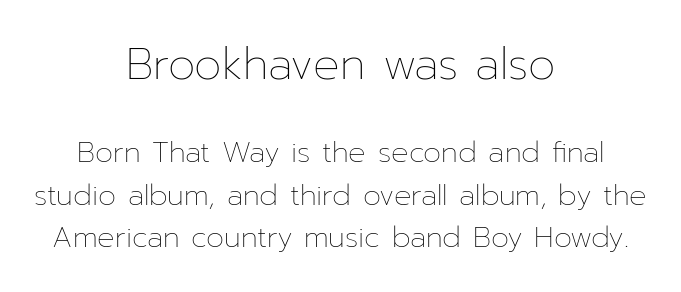
{"italic": "no", "bold": "no", "weight": "thin", "width": "normal", "stroke_contrast": "low", "x_height": "medium", "monospaced": "no", "underline": "no", "align": "center", "line_spacing": "normal", "line_spacing_ratio": 1.46, "letter_spacing": "normal", "letter_spacing_em": 0.0, "larger_block": "first", "size_ratio": 1.52, "glyph_px": 44}
